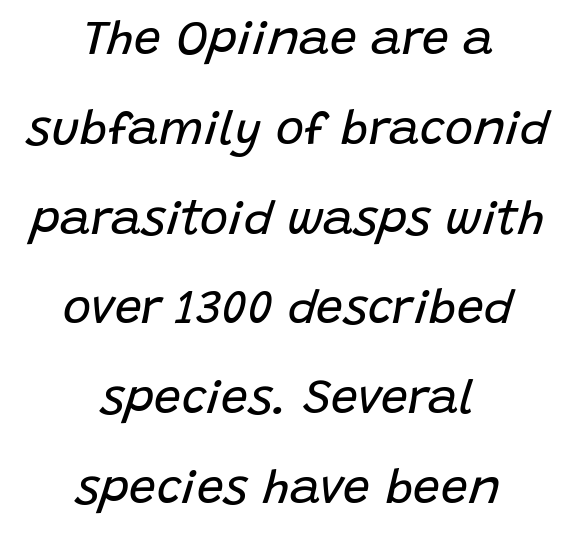
This sample has the flowing, uneven cadence of proportional lettering. If you folded the block vertically in half, each line would mirror itself in length. No extra tracking has been applied to these lines. A light-to-regular cut is what we see here.
